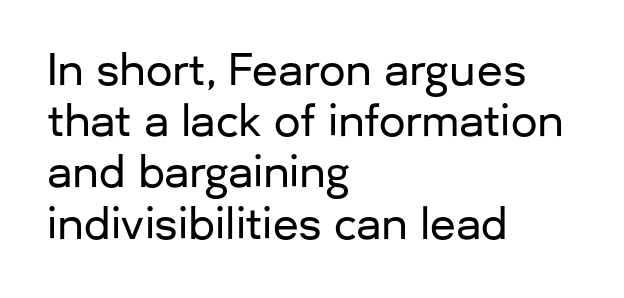
The image shows 42 px sans-serif type, upright; set left-aligned, line spacing 1.22x, normal letter spacing, not underlined; low stroke contrast and a medium x-height.
